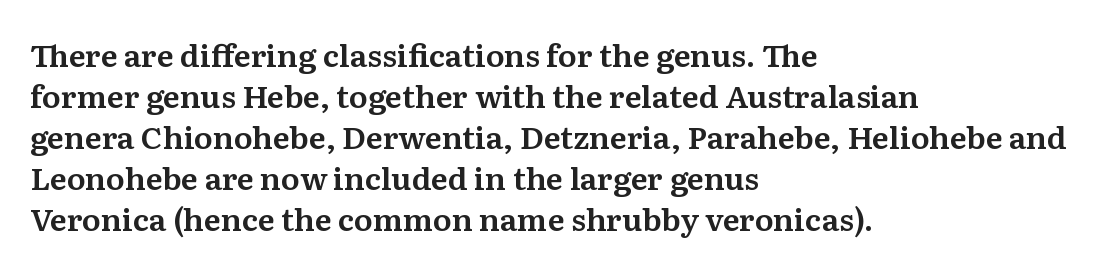
Clear beneath every line of the passage. Typographically, this falls in the serif category. Leading matches the norm, producing a regular column. Characters follow at the spacing the type designer built in. Typeset ragged right — the left edge is the straight one. Varying glyph widths throughout — classic text-font behaviour.
